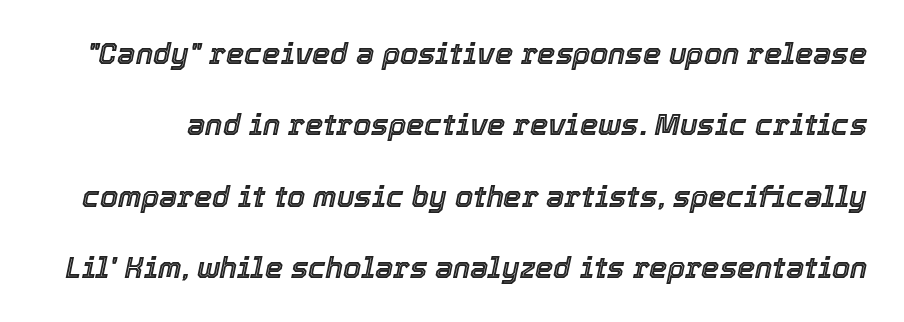
Q: Is the text italic (slanted)? A: Yes, it leans right by about 12 degrees.
Q: Is the text underlined? A: No.
Q: Is the spacing between letters normal or unusually wide? A: Normal.
Q: Is the spacing between lines tight, normal or loose? A: Loose.
Q: Width (condensed, normal, or wide)? A: Normal.
Q: x-height? A: Medium.
Q: Monospaced? A: No.
